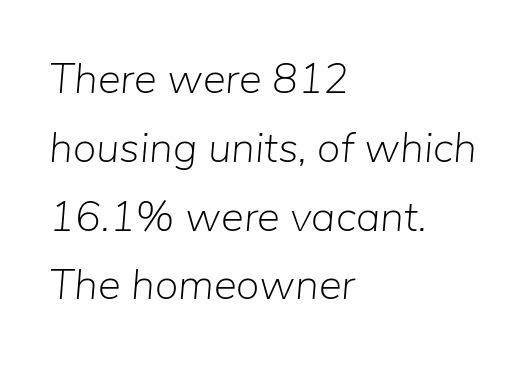
Q: Is the text bold? A: No.
Q: Is the text italic (slanted)? A: Yes, it leans right by about 5 degrees.
Q: Is the text underlined? A: No.
Q: How is the paragraph aligned? A: Left-aligned.
Q: Is the spacing between letters normal or unusually wide? A: Normal.
Q: Is the spacing between lines tight, normal or loose? A: Normal.
Q: Width (condensed, normal, or wide)? A: Normal.
Q: Stroke contrast? A: Low.
Q: x-height? A: Medium.
Q: Monospaced? A: No.
